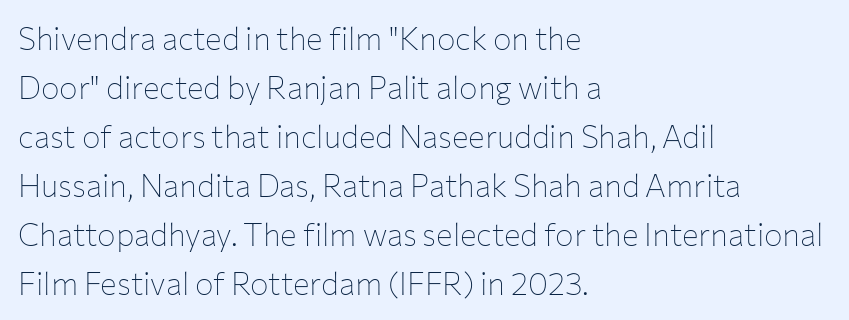
Q: Is the text bold? A: No.
Q: Is the text italic (slanted)? A: No, it is upright.
Q: Is the typeface a serif or a sans-serif typeface? A: Sans-serif.
Q: Is the text underlined? A: No.
Q: How is the paragraph aligned? A: Left-aligned.
Q: Is the spacing between letters normal or unusually wide? A: Normal.
Q: Is the spacing between lines tight, normal or loose? A: Normal.
Q: Width (condensed, normal, or wide)? A: Normal.
Q: Stroke contrast? A: Low.
Q: x-height? A: Medium.
Q: Monospaced? A: No.
